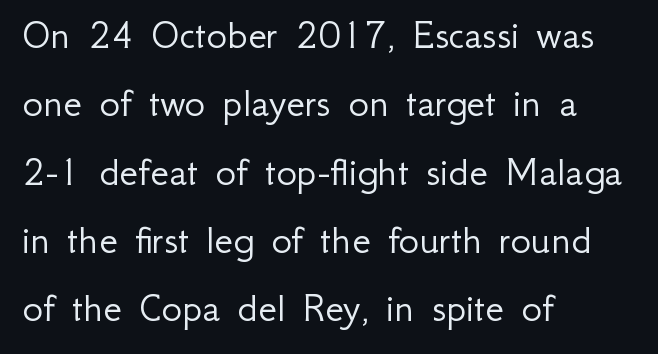
The image shows 43 px light sans-serif type, upright; set left-aligned, normal line spacing (1.59x), normal letter spacing, not underlined; low stroke contrast and a small x-height.
